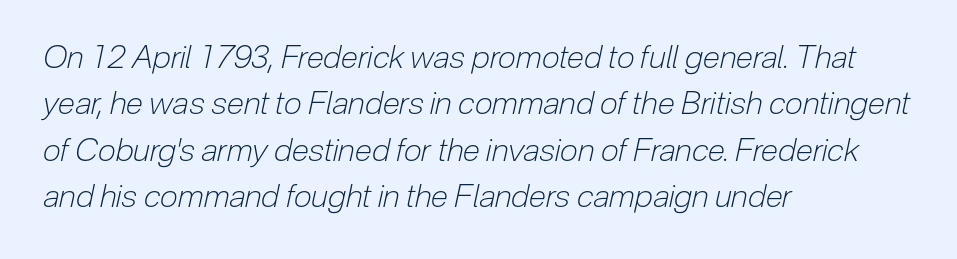
Q: Is the text bold? A: No.
Q: Is the text italic (slanted)? A: Yes, it leans right by about 12 degrees.
Q: Is the text underlined? A: No.
Q: How is the paragraph aligned? A: Left-aligned.
Q: Is the spacing between letters normal or unusually wide? A: Normal.
Q: Is the spacing between lines tight, normal or loose? A: Normal.
Q: Width (condensed, normal, or wide)? A: Condensed.
Q: Stroke contrast? A: Low.
Q: x-height? A: Medium.
Q: Monospaced? A: No.
